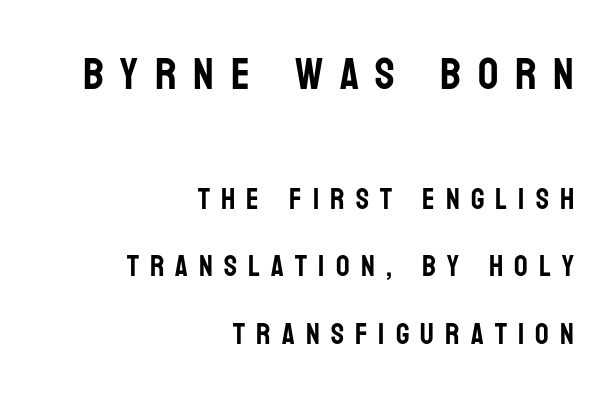
Larger block? The one above; the one below is distinctly smaller. Layout note: lines flush right. The designer went with a sans here, leaving each stem footless. You can tell it's not italic because the verticals are truly vertical.
